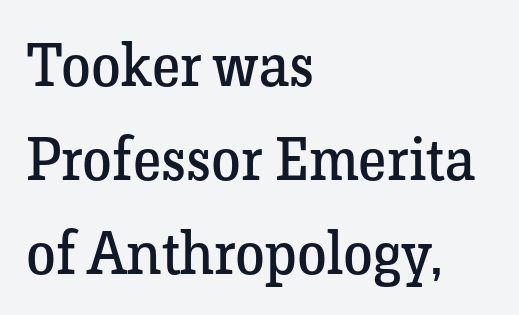
The block of text has a typical density, with ordinary space between rows. Here the glyphs are tracked normally, forming tight word shapes. A quiet, ordinary-to-light weight characterises the typeface. Each letter's strokes conclude with small projecting serifs.
